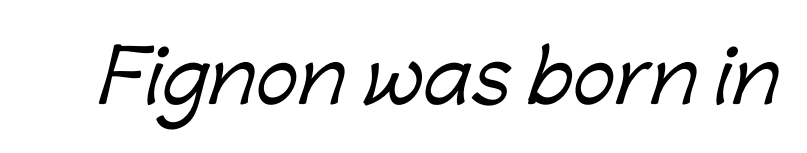
Q: Is the typeface a serif or a sans-serif typeface? A: Sans-serif.
Q: Is the text underlined? A: No.
Q: Is the spacing between letters normal or unusually wide? A: Normal.
Q: Width (condensed, normal, or wide)? A: Normal.
Q: Stroke contrast? A: Low.
Q: x-height? A: Medium.
Q: Monospaced? A: No.
